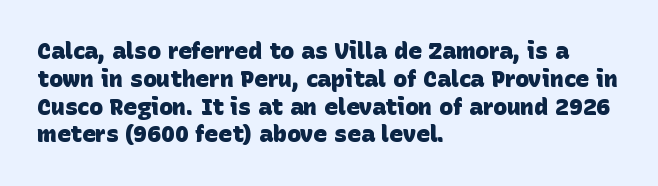
Q: Is the text bold? A: Yes.
Q: Is the text underlined? A: No.
Q: How is the paragraph aligned? A: Left-aligned.
Q: Is the spacing between letters normal or unusually wide? A: Normal.
